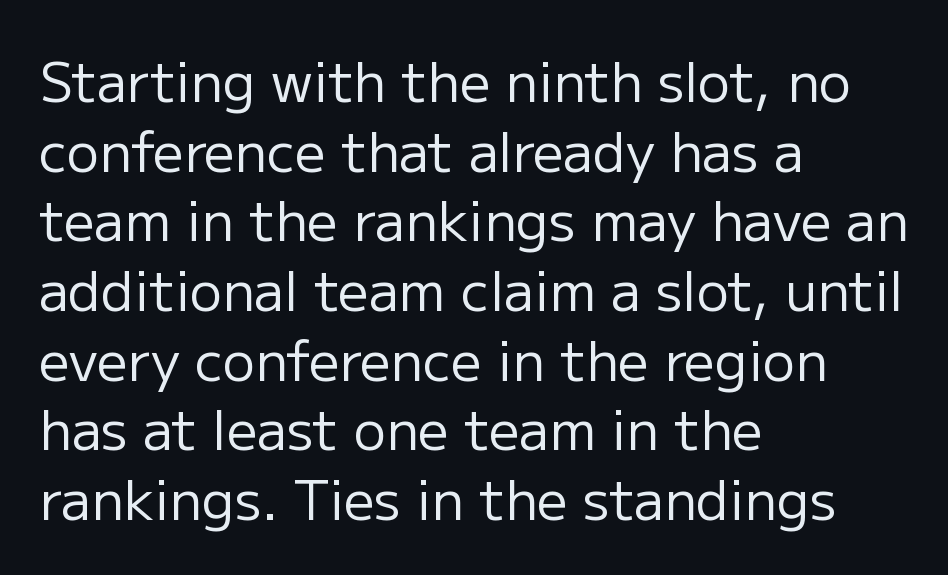
Q: Is the text bold? A: No.
Q: Is the text italic (slanted)? A: No, it is upright.
Q: Is the typeface a serif or a sans-serif typeface? A: Sans-serif.
Q: Is the text underlined? A: No.
Q: How is the paragraph aligned? A: Left-aligned.
Q: Is the spacing between letters normal or unusually wide? A: Normal.
Q: Is the spacing between lines tight, normal or loose? A: Normal.
Q: Width (condensed, normal, or wide)? A: Normal.
Q: Stroke contrast? A: Low.
Q: x-height? A: Medium.
Q: Monospaced? A: No.
